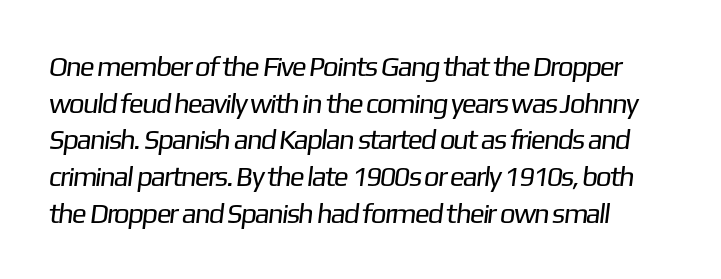
Line starts are locked; line ends wander. The passage shown is typeset with a sans-serif family. The string is rendered with underlining switched off. Does extra space separate the letters? No, they use regular spacing. The font is comparable to plain body text, perhaps lighter.
